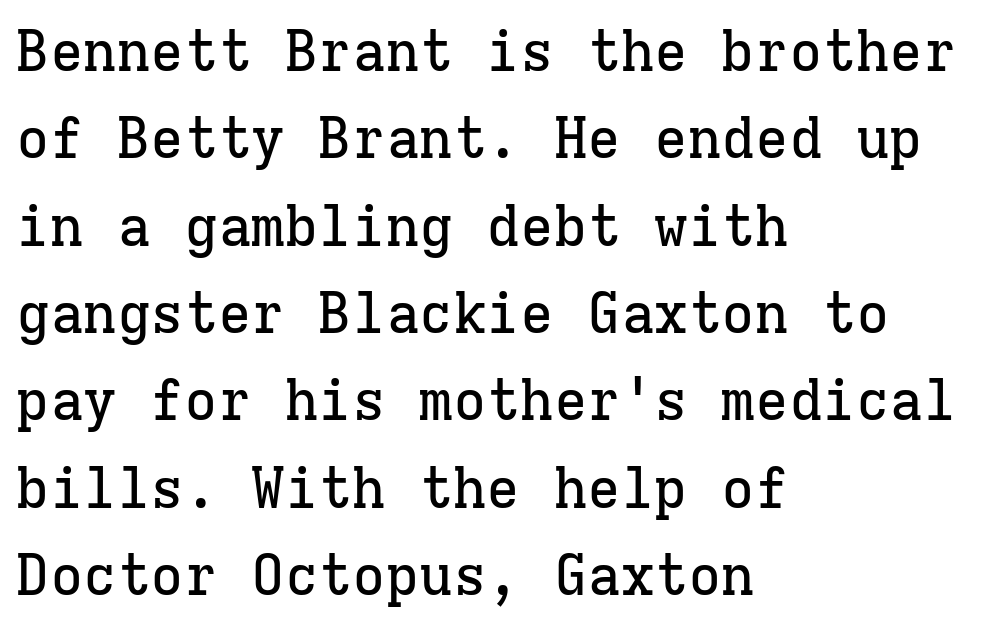
Q: Is the text italic (slanted)? A: No, it is upright.
Q: Is the typeface a serif or a sans-serif typeface? A: Serif.
Q: Is the text underlined? A: No.
Q: How is the paragraph aligned? A: Left-aligned.
Q: Is the spacing between letters normal or unusually wide? A: Normal.
Q: Is the spacing between lines tight, normal or loose? A: Normal.
Q: Width (condensed, normal, or wide)? A: Normal.
Q: Stroke contrast? A: Low.
Q: x-height? A: Medium.
Q: Monospaced? A: Yes.
